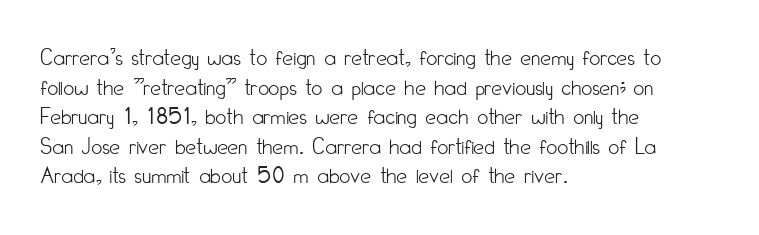
Words appear dense and cohesive because spacing is normal. Stem width sits at or under what a default text font uses. Honestly, there is no underline to notice here at all. The lettering stays uniformly vertical, giving the passage a roman look.
